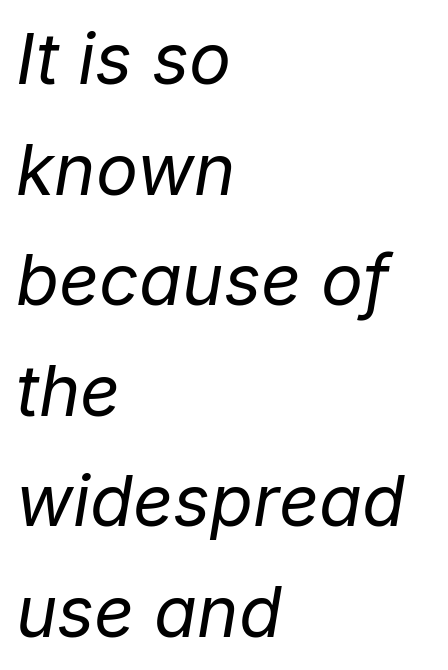
Q: Is the text bold? A: No.
Q: Is the text italic (slanted)? A: Yes, it leans right by about 9 degrees.
Q: Is the text underlined? A: No.
Q: How is the paragraph aligned? A: Left-aligned.
Q: Is the spacing between letters normal or unusually wide? A: Normal.
Q: Is the spacing between lines tight, normal or loose? A: Normal.
Q: Width (condensed, normal, or wide)? A: Normal.
Q: Stroke contrast? A: Low.
Q: x-height? A: Medium.
Q: Monospaced? A: No.
